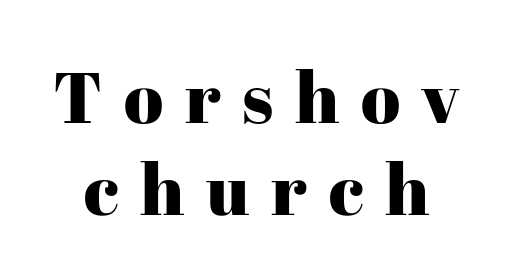
Lines of text with bare space underneath. The face used here is rendered with a markedly widened letterfit. Posture: straight, roman, zero tilt. Notice how descenders clear the ascenders below comfortably — that's standard leading.
